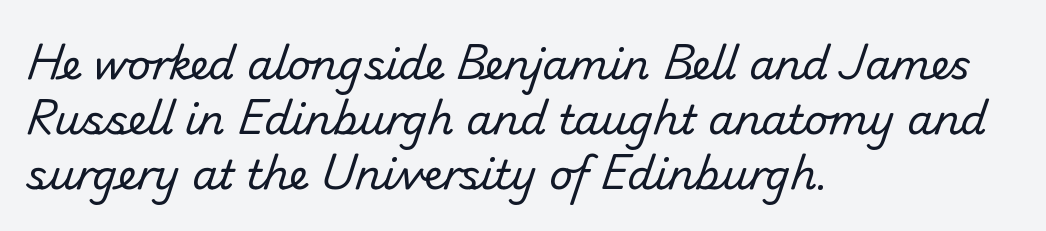
Check under the words: just untouched page. The passage shown is typed in a proportional face where columns would drift. Regarding leading, the lines here are spaced in the standard way. Characters follow at the spacing the type designer built in. The letters look calm and open, with moderate or lighter stems.
